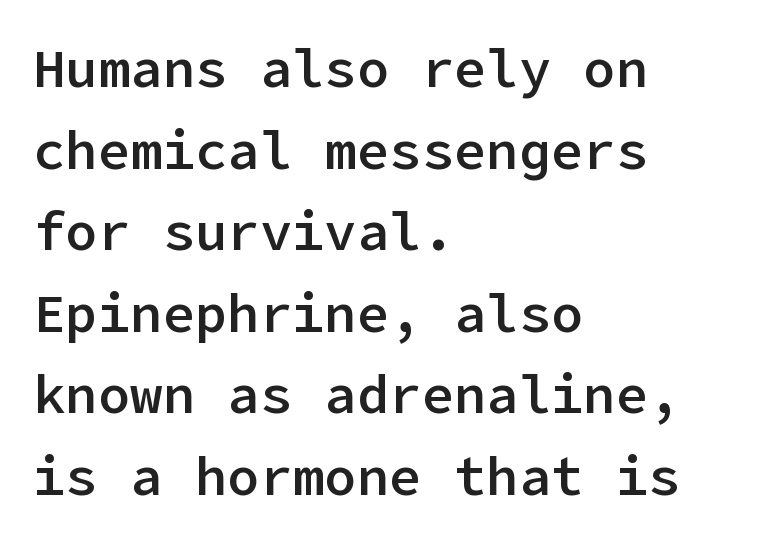
The image shows 54 px semibold sans-serif type, upright; set left-aligned, normal line spacing (1.51x), normal letter spacing, not underlined; low stroke contrast and a medium x-height.
